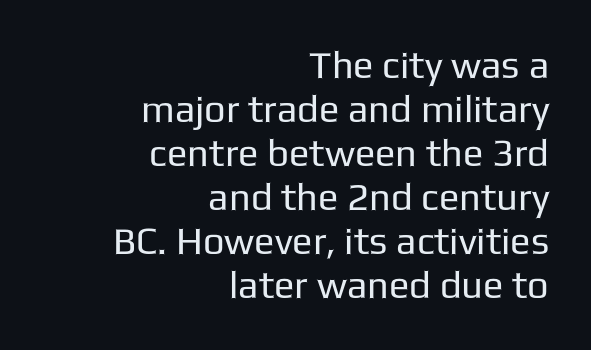
How are the letters spaced? Ordinarily, with no added tracking. Short and long lines alike share a common ending point at right. Letterform terminals end flat and unadorned throughout the passage. Style check: upright. The strokes are not fattened; the text isn't bold.
